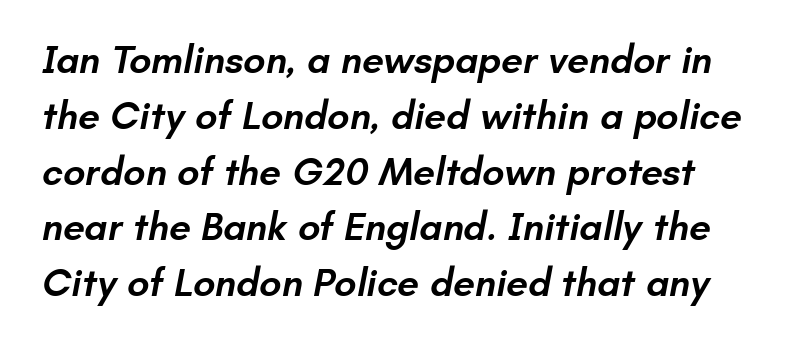
Q: Is the text bold? A: Semi-bold.
Q: Is the typeface a serif or a sans-serif typeface? A: Sans-serif.
Q: Is the text underlined? A: No.
Q: Is the spacing between letters normal or unusually wide? A: Normal.
Q: Is the spacing between lines tight, normal or loose? A: Normal.
Q: Width (condensed, normal, or wide)? A: Normal.
Q: Stroke contrast? A: Low.
Q: x-height? A: Small.
Q: Monospaced? A: No.
